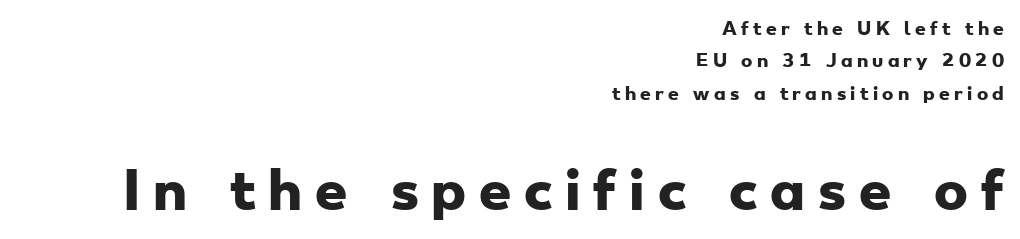
Q: Is the text bold? A: Yes.
Q: Is the typeface a serif or a sans-serif typeface? A: Sans-serif.
Q: Is the text underlined? A: No.
Q: How is the paragraph aligned? A: Right-aligned.
Q: Is the spacing between letters normal or unusually wide? A: Unusually wide.
Q: Is the spacing between lines tight, normal or loose? A: Loose.
Q: Which block of text is set in a larger size, the first (top) or the second (bottom)? A: The second (bottom) one.
Q: Width (condensed, normal, or wide)? A: Wide.
Q: Stroke contrast? A: Low.
Q: x-height? A: Small.
Q: Monospaced? A: No.
